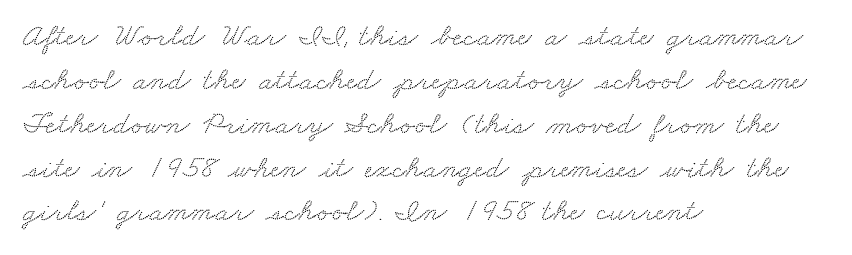
{"serif": "yes", "width": "wide", "stroke_contrast": "low", "x_height": "small", "monospaced": "no", "underline": "no", "align": "left", "line_spacing": "normal", "line_spacing_ratio": 1.37, "letter_spacing": "normal", "letter_spacing_em": 0.0, "glyph_px": 32}
